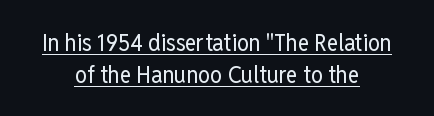
{"italic": "no", "bold": "no", "underline": "yes", "align": "center", "line_spacing": "normal", "line_spacing_ratio": 1.32, "letter_spacing": "normal", "letter_spacing_em": 0.0, "glyph_px": 24}
